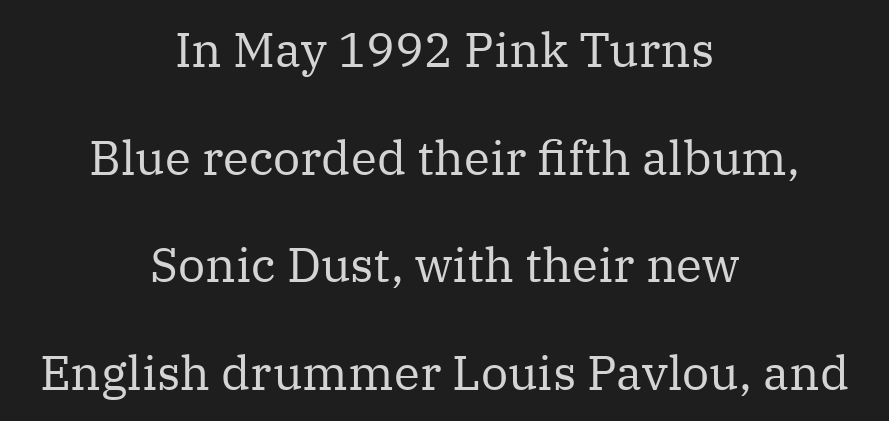
{"serif": "yes", "italic": "no", "bold": "no", "weight": "regular", "width": "normal", "stroke_contrast": "medium", "x_height": "medium", "monospaced": "no", "underline": "no", "align": "center", "line_spacing": "loose", "line_spacing_ratio": 2.24, "letter_spacing": "normal", "letter_spacing_em": 0.0, "glyph_px": 48}
